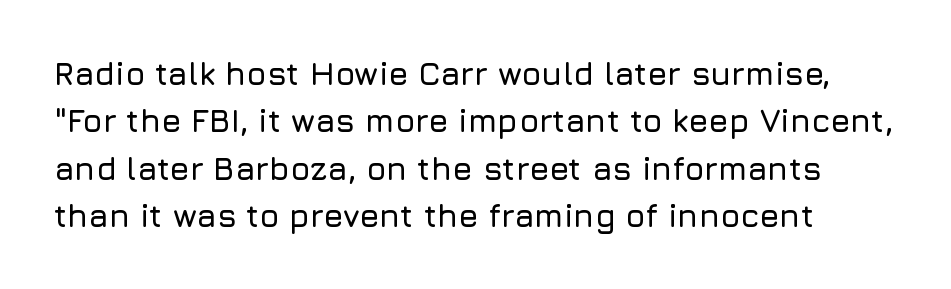
The image shows 32 px sans-serif type, upright; set normal line spacing (1.48x), normal letter spacing, not underlined; low stroke contrast and a medium x-height.
